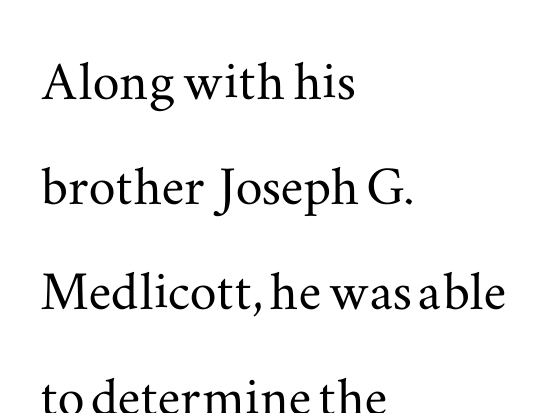
The type family on display is of the serif kind. Line spacing here is normal. A student would call this left alignment; a typographer would say flush left, rag right. Bare-footed words on every line. Rendered with straight, roman letterforms.
